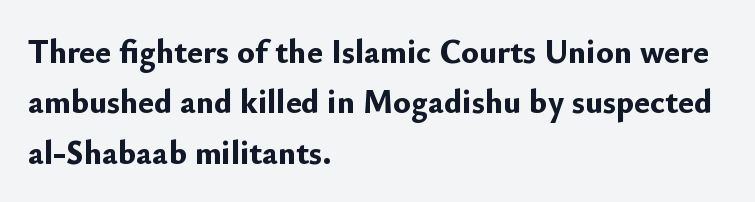
Q: Is the text bold? A: Yes.
Q: Is the text italic (slanted)? A: No, it is upright.
Q: Is the typeface a serif or a sans-serif typeface? A: Sans-serif.
Q: Is the text underlined? A: No.
Q: How is the paragraph aligned? A: Left-aligned.
Q: Is the spacing between letters normal or unusually wide? A: Normal.
Q: Is the spacing between lines tight, normal or loose? A: Normal.
Q: Width (condensed, normal, or wide)? A: Normal.
Q: Stroke contrast? A: Low.
Q: x-height? A: Small.
Q: Monospaced? A: No.
